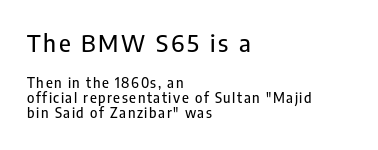
{"italic": "no", "underline": "no", "align": "left", "line_spacing": "tight", "line_spacing_ratio": 1.1, "larger_block": "first", "size_ratio": 1.71, "glyph_px": 24}
